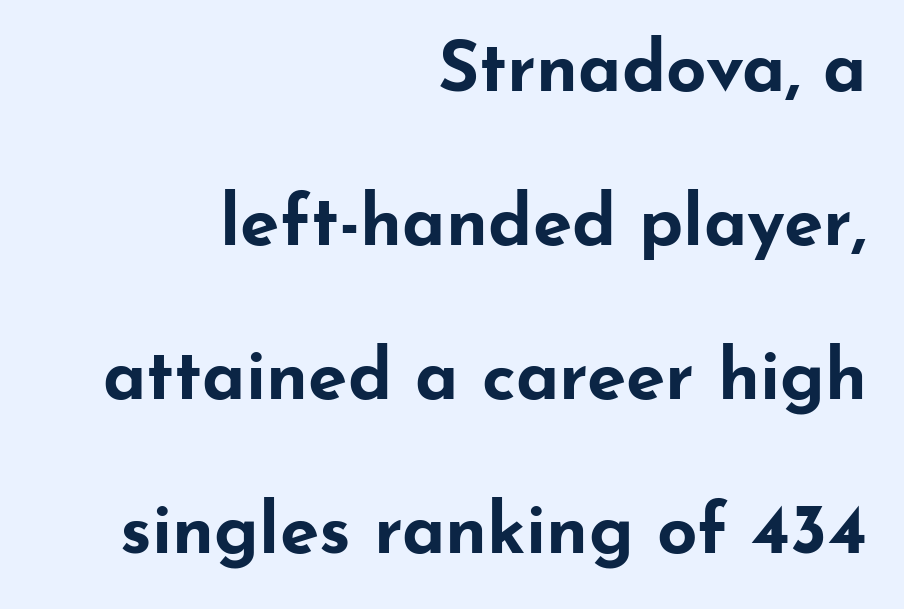
Tracking value appears to be zero — textbook default spacing. Notice how the stems are strictly vertical — no italics here. Interline gaps are noticeably wide in this sample. Classification — sans serif. The zone under the glyphs is completely vacant.
